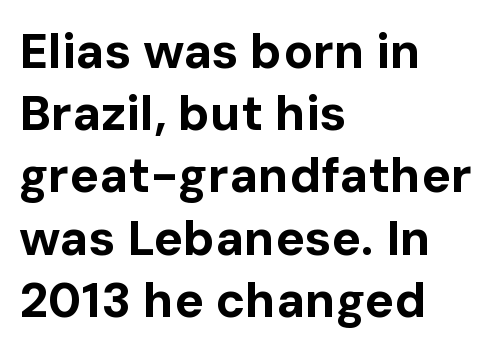
Q: Is the text bold? A: Yes.
Q: Is the text italic (slanted)? A: No, it is upright.
Q: Is the typeface a serif or a sans-serif typeface? A: Sans-serif.
Q: Is the text underlined? A: No.
Q: How is the paragraph aligned? A: Left-aligned.
Q: Is the spacing between letters normal or unusually wide? A: Normal.
Q: Is the spacing between lines tight, normal or loose? A: Normal.
Q: Width (condensed, normal, or wide)? A: Normal.
Q: Stroke contrast? A: Low.
Q: x-height? A: Medium.
Q: Monospaced? A: No.
